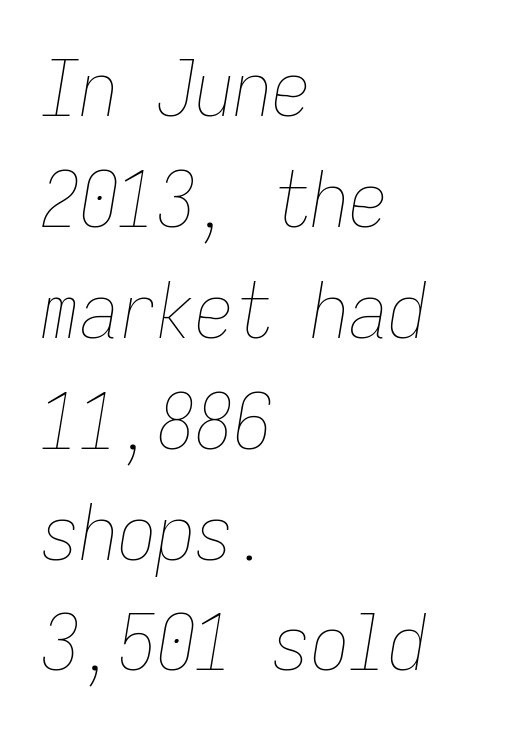
Line spacing here is normal. Weight class: somewhere from thin through regular. Between one letter and the next there's only the usual sliver of space. Each letter, wide or thin by design, is forced into the same width here. Style check: oblique.
